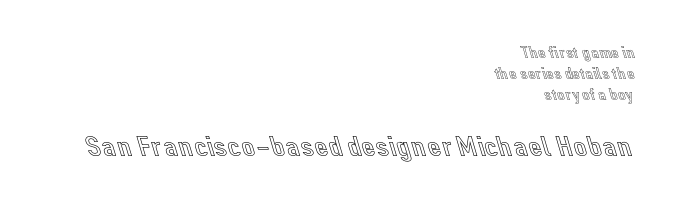
{"width": "normal", "x_height": "medium", "monospaced": "no", "underline": "no", "align": "right", "line_spacing": "normal", "line_spacing_ratio": 1.25, "letter_spacing": "normal", "letter_spacing_em": 0.0, "larger_block": "second", "size_ratio": 1.76, "glyph_px": 30}
